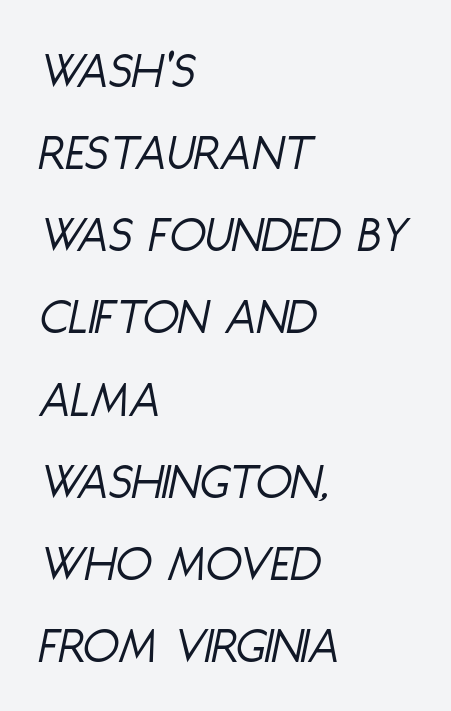
The image shows 53 px light, condensed type, italic (leaning right); set left-aligned, normal line spacing (1.55x), normal letter spacing, not underlined; low stroke contrast and a large x-height.
